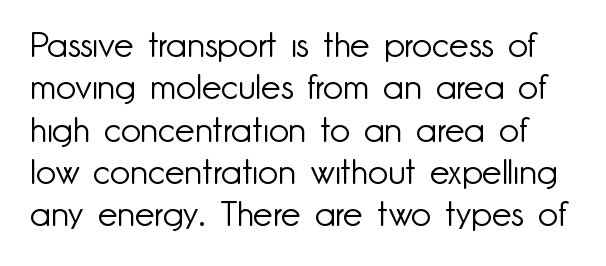
Q: Is the text bold? A: No.
Q: Is the text italic (slanted)? A: No, it is upright.
Q: Is the typeface a serif or a sans-serif typeface? A: Sans-serif.
Q: Is the text underlined? A: No.
Q: Is the spacing between letters normal or unusually wide? A: Normal.
Q: Width (condensed, normal, or wide)? A: Normal.
Q: Stroke contrast? A: Low.
Q: x-height? A: Small.
Q: Monospaced? A: No.
